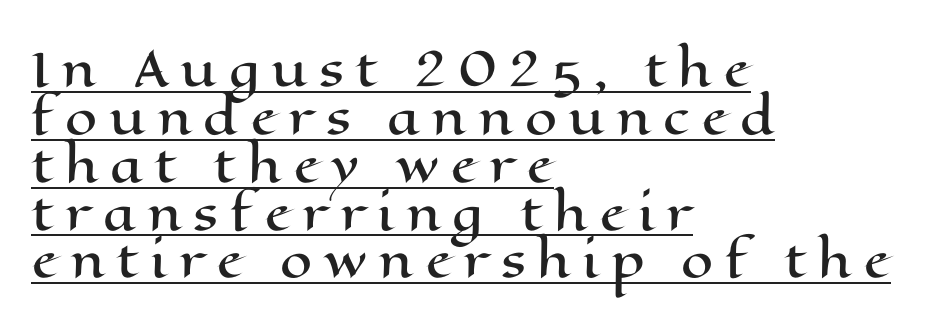
The lines are quadded left. The lines are packed closely together with very little leading. Vertical strokes here are truly vertical. Think of a printed novel: that variable character pitch is what you see here. Here the glyphs are tracked loosely, breaking word shapes into spaced letters.
